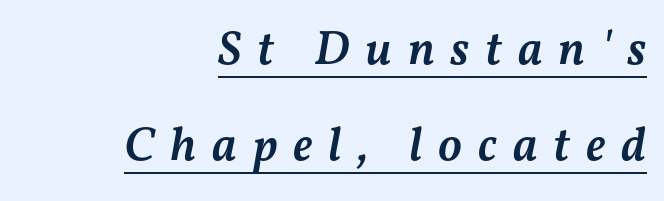
{"italic": "yes", "lean": "right", "slant_degrees": 11, "bold": "semi", "weight": "semibold", "width": "normal", "stroke_contrast": "medium", "x_height": "medium", "monospaced": "no", "underline": "yes", "align": "right", "line_spacing": "loose", "line_spacing_ratio": 2.01, "letter_spacing": "wide", "letter_spacing_em": 0.33, "glyph_px": 48}
